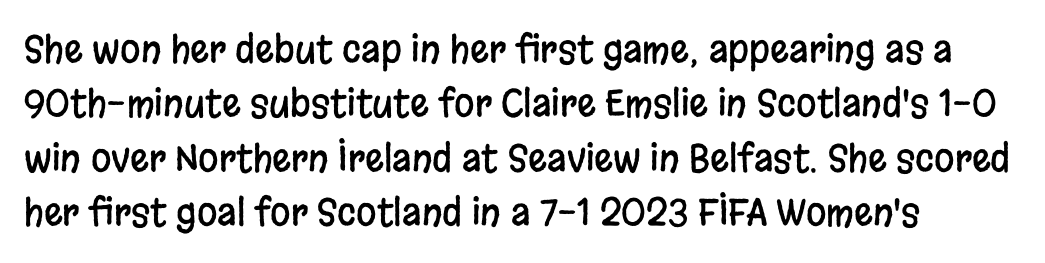
The image shows 37 px condensed sans-serif type, upright; set left-aligned, normal line spacing (1.47x), normal letter spacing, not underlined; low stroke contrast and a large x-height.
